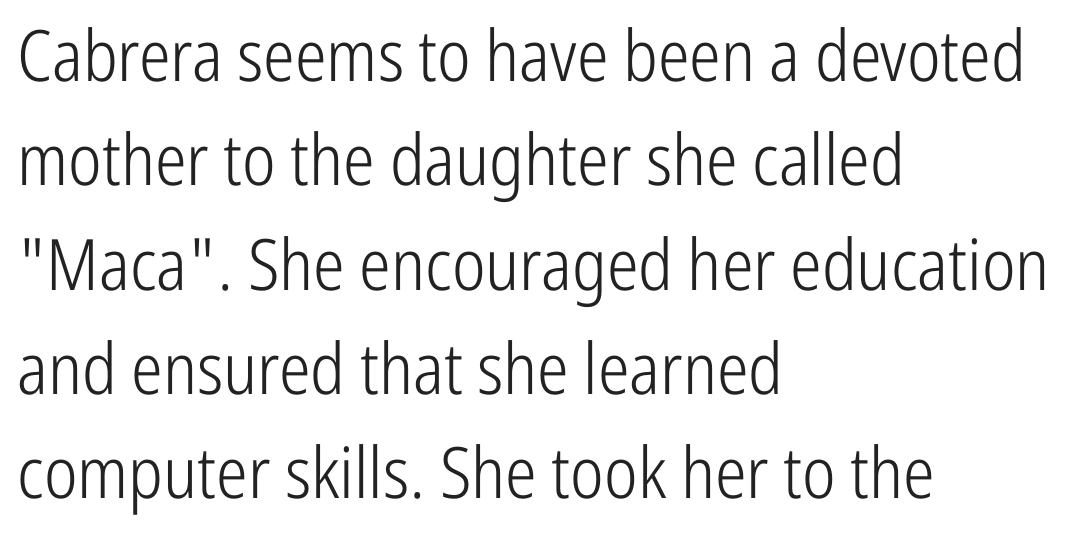
The image shows 71 px light, condensed sans-serif type, upright; set left-aligned, normal line spacing (1.47x), normal letter spacing, not underlined; low stroke contrast and a medium x-height.
